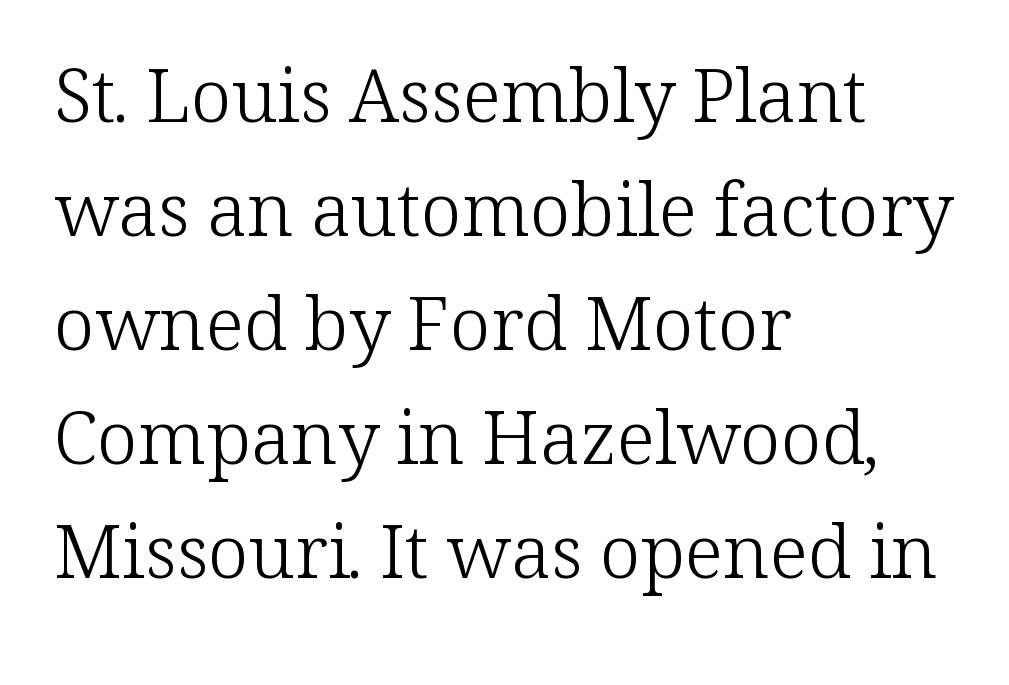
The image shows 74 px light serif type, upright; set left-aligned, normal line spacing (1.54x), normal letter spacing, not underlined; low stroke contrast and a medium x-height.
